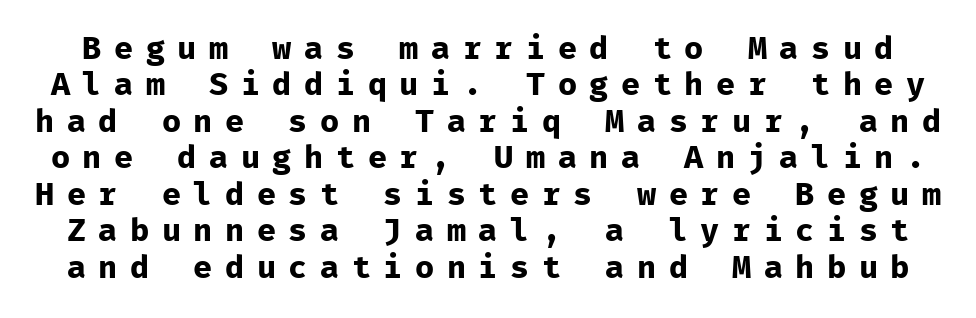
Q: Is the text bold? A: Yes.
Q: Is the text italic (slanted)? A: No, it is upright.
Q: Is the typeface a serif or a sans-serif typeface? A: Sans-serif.
Q: Is the text underlined? A: No.
Q: Is the spacing between letters normal or unusually wide? A: Unusually wide.
Q: Is the spacing between lines tight, normal or loose? A: Tight.
Q: Width (condensed, normal, or wide)? A: Normal.
Q: Stroke contrast? A: Low.
Q: x-height? A: Medium.
Q: Monospaced? A: Yes.
